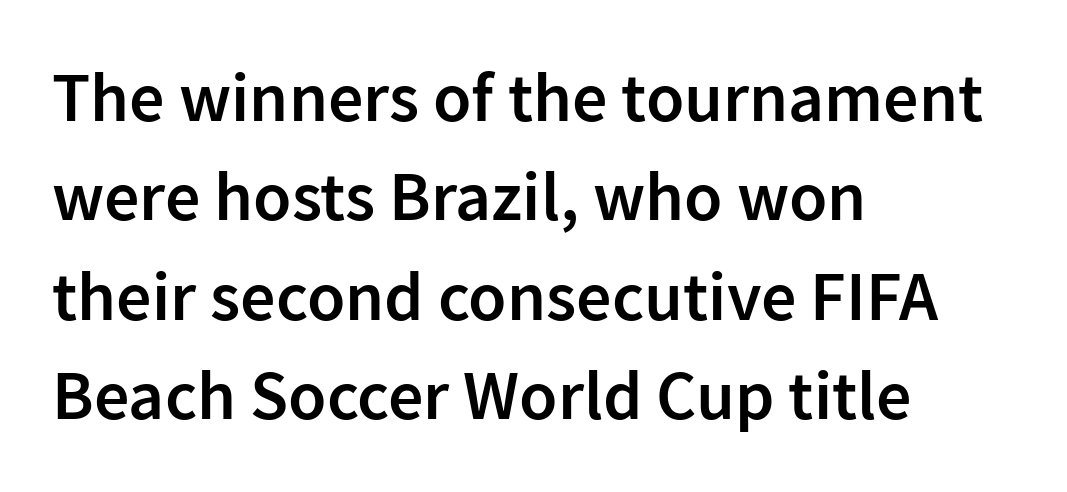
Is there any slant? The stems are plumb. Note the varied advance widths — an 'i' is clearly narrower than an 'm'. Each word holds together tightly as a unit, with standard inter-letter gaps. The area under the type is left untouched. A classic flush-left, rag-right setting is used for this passage.
